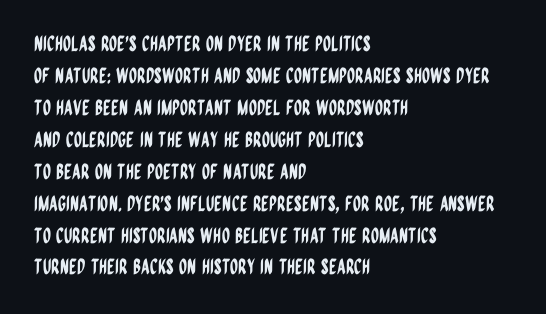
Spacing between characters is what you'd get straight out of the box. This sample is left-justified, so line endings fall wherever the words run out. Has an underline been added? It has not. Evenly set lines give the paragraph a standard silhouette. You can tell it's not italic because the verticals are truly vertical.
